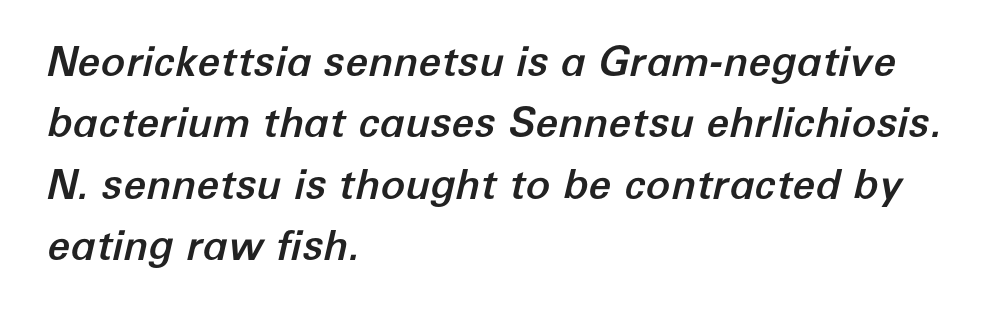
Q: Is the text italic (slanted)? A: Yes, it leans right by about 12 degrees.
Q: Is the text underlined? A: No.
Q: How is the paragraph aligned? A: Left-aligned.
Q: Is the spacing between letters normal or unusually wide? A: Normal.
Q: Is the spacing between lines tight, normal or loose? A: Normal.
Q: Width (condensed, normal, or wide)? A: Normal.
Q: Stroke contrast? A: Low.
Q: x-height? A: Medium.
Q: Monospaced? A: No.
